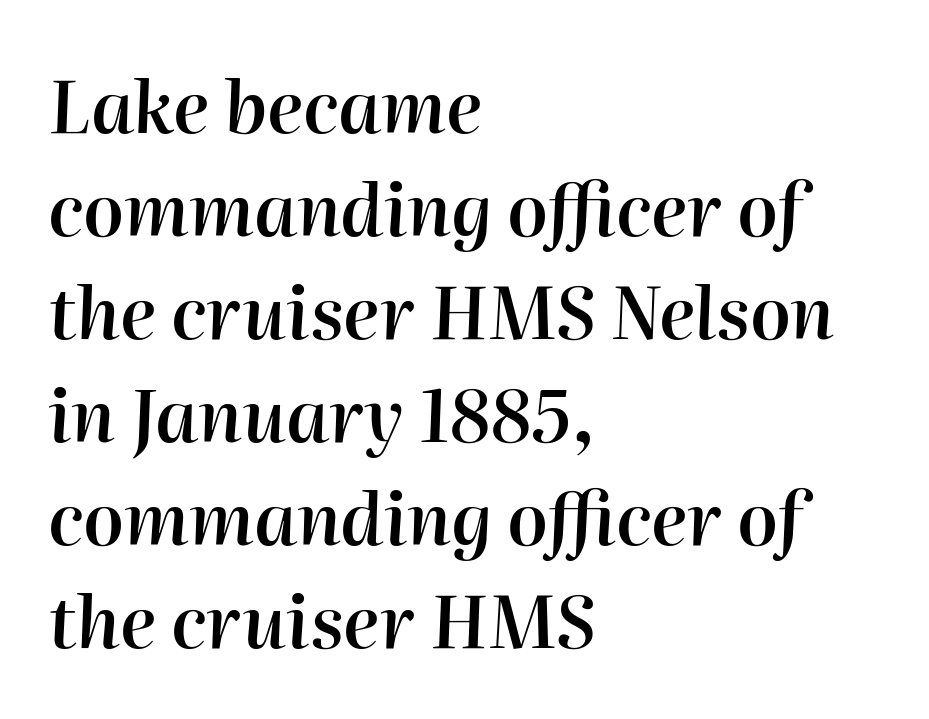
Q: Is the text bold? A: Semi-bold.
Q: Is the text italic (slanted)? A: Yes, it leans right by about 2 degrees.
Q: Is the text underlined? A: No.
Q: How is the paragraph aligned? A: Left-aligned.
Q: Is the spacing between letters normal or unusually wide? A: Normal.
Q: Is the spacing between lines tight, normal or loose? A: Normal.
Q: Width (condensed, normal, or wide)? A: Normal.
Q: Stroke contrast? A: High.
Q: x-height? A: Medium.
Q: Monospaced? A: No.
